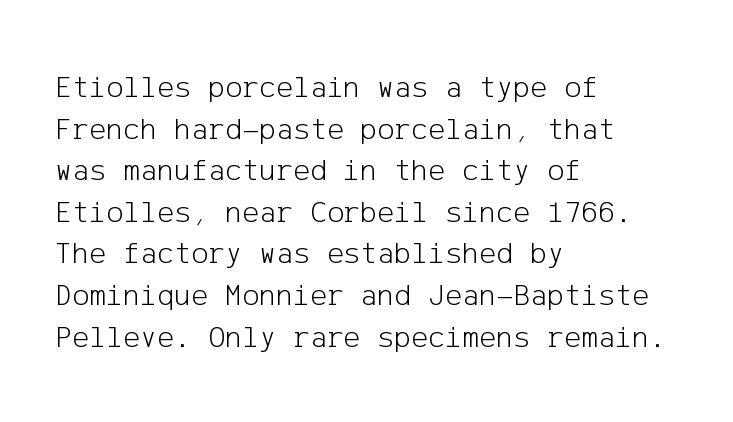
The image shows 32 px light sans-serif type, upright; set left-aligned, normal line spacing (1.3x), normal letter spacing, not underlined; low stroke contrast and a medium x-height.
